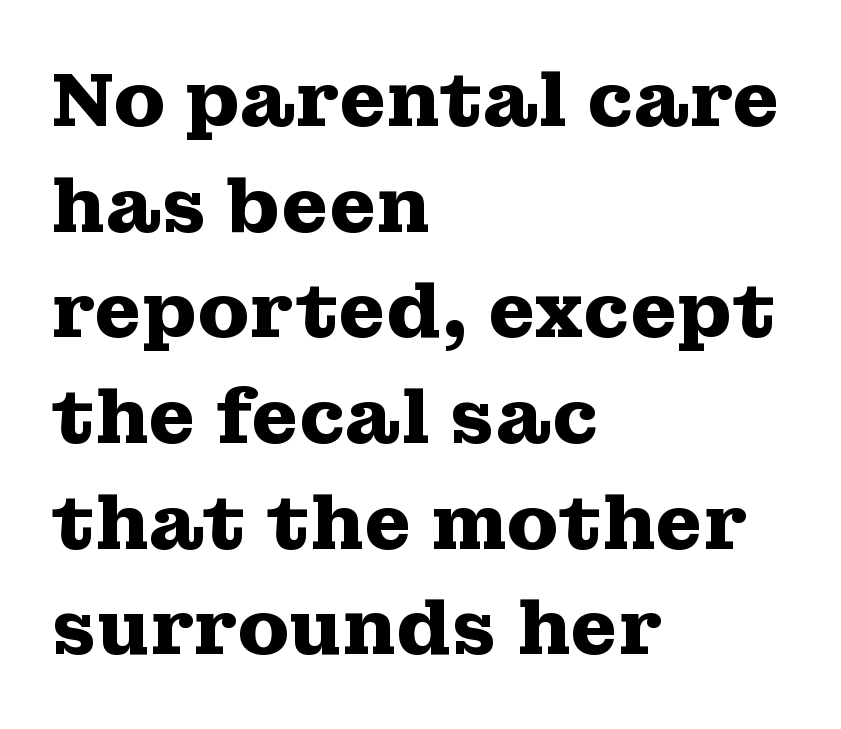
Q: Is the text bold? A: Yes.
Q: Is the text italic (slanted)? A: No, it is upright.
Q: Is the typeface a serif or a sans-serif typeface? A: Serif.
Q: Is the text underlined? A: No.
Q: How is the paragraph aligned? A: Left-aligned.
Q: Is the spacing between letters normal or unusually wide? A: Normal.
Q: Is the spacing between lines tight, normal or loose? A: Normal.
Q: Width (condensed, normal, or wide)? A: Wide.
Q: Stroke contrast? A: Medium.
Q: x-height? A: Medium.
Q: Monospaced? A: No.
